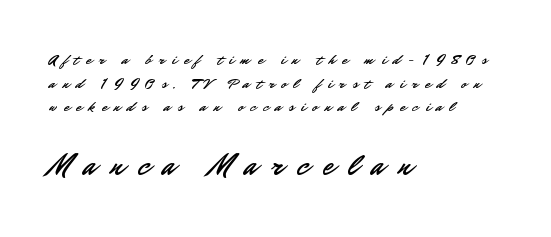
The image shows 30 px sans-serif type; set left-aligned, normal line spacing (1.58x), unusually wide letter spacing (+0.47 em), not underlined; the second (bottom) block is 2.0x larger; low stroke contrast and a small x-height.
